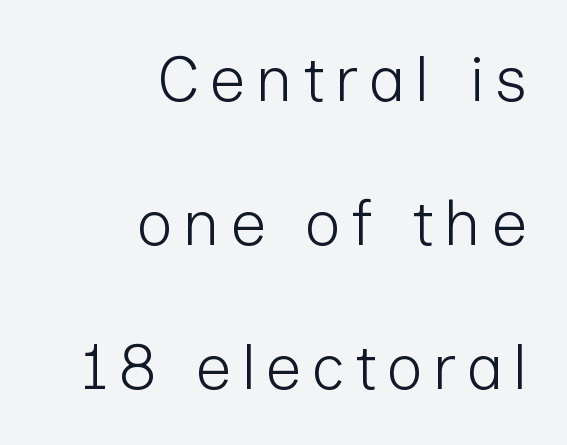
The image shows 64 px light sans-serif type, upright; set right-aligned, loose line spacing (2.25x), not underlined; low stroke contrast and a medium x-height.
